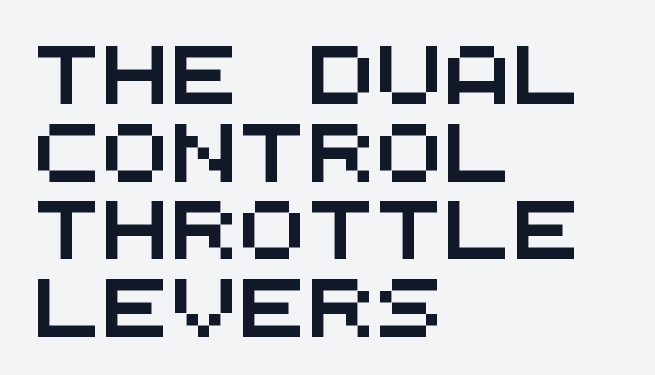
Q: Is the typeface a serif or a sans-serif typeface? A: Sans-serif.
Q: Is the text underlined? A: No.
Q: How is the paragraph aligned? A: Left-aligned.
Q: Is the spacing between letters normal or unusually wide? A: Normal.
Q: Is the spacing between lines tight, normal or loose? A: Normal.
Q: Width (condensed, normal, or wide)? A: Wide.
Q: Stroke contrast? A: Medium.
Q: x-height? A: Large.
Q: Monospaced? A: Yes.
